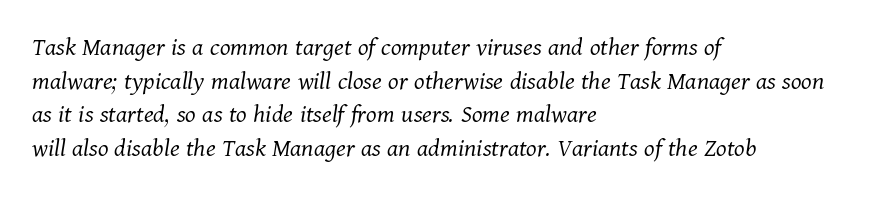
Nobody touched the tracking dial on this one. Weight: in the light-to-regular range. Every character sits at an angle, as italics do. Quick note: underline off.
